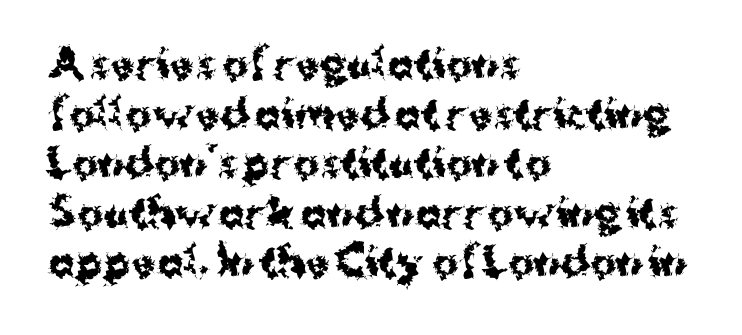
{"serif": "no", "italic": "no", "bold": "yes", "weight": "bold", "width": "normal", "stroke_contrast": "medium", "x_height": "medium", "monospaced": "no", "underline": "no", "align": "left", "line_spacing": "normal", "line_spacing_ratio": 1.27, "letter_spacing": "normal", "letter_spacing_em": 0.0, "glyph_px": 39}
